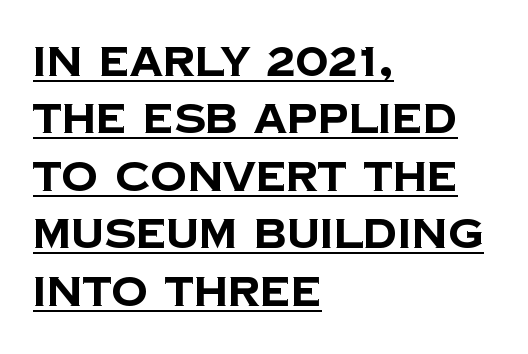
Q: Is the text bold? A: Yes.
Q: Is the typeface a serif or a sans-serif typeface? A: Sans-serif.
Q: Is the text underlined? A: Yes.
Q: How is the paragraph aligned? A: Left-aligned.
Q: Is the spacing between letters normal or unusually wide? A: Normal.
Q: Is the spacing between lines tight, normal or loose? A: Normal.
Q: Width (condensed, normal, or wide)? A: Normal.
Q: Stroke contrast? A: Low.
Q: x-height? A: Large.
Q: Monospaced? A: No.
